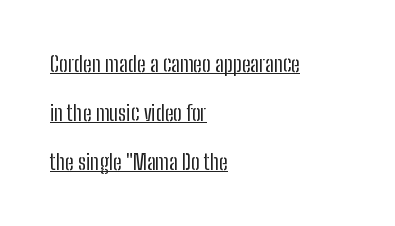
{"italic": "no", "bold": "no", "underline": "yes", "align": "left", "line_spacing": "loose", "line_spacing_ratio": 2.23, "letter_spacing": "normal", "letter_spacing_em": 0.0, "glyph_px": 22}
